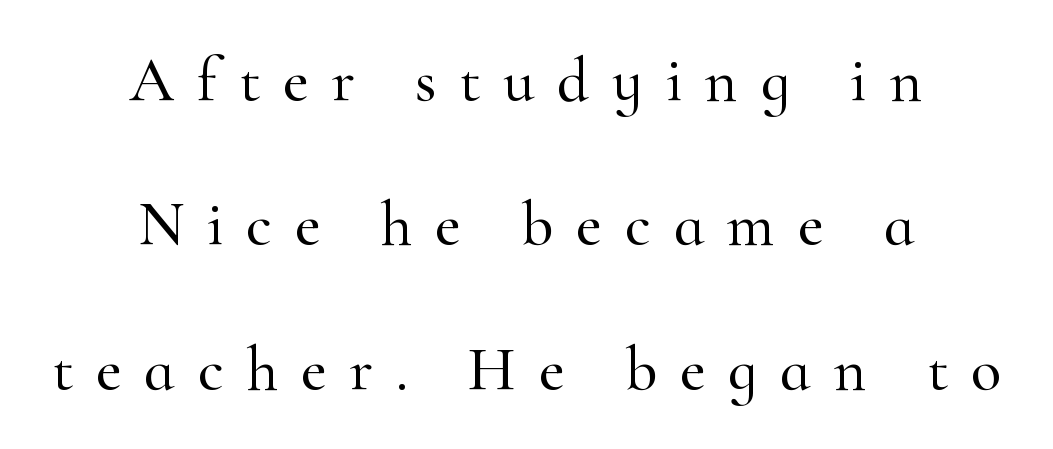
Display-style spreading of the glyphs; the letterfit is very open. Beneath every word, the page is bare. Character widths vary here, with narrow letters taking less room than wide ones. The paragraph has two soft edges and a firm central axis. This is serif lettering, the kind often seen in printed books.
